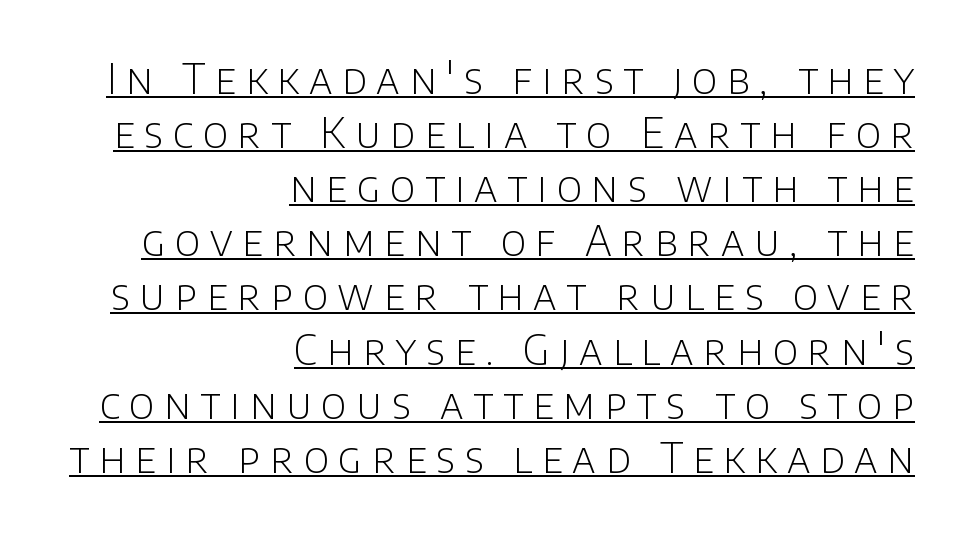
The image shows 41 px light sans-serif type, upright; set right-aligned, normal line spacing (1.32x), unusually wide letter spacing (+0.24 em), underlined; low stroke contrast and a large x-height.
